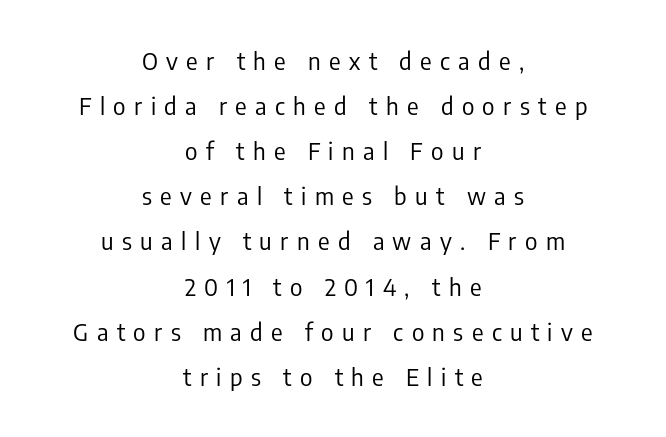
Compared with a typical body face, this is equally light or lighter still. Caption: multi-line text, centered on the measure. You could only call the tracking loose — the letters float apart. Rendered with straight, roman letterforms.
